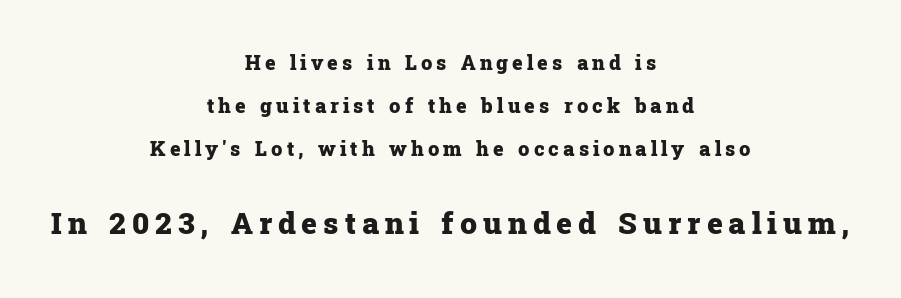
Rule under the text: the space is simply empty. The rendering uses natural spacing where letterforms have individual widths. The lower block of text is set noticeably larger than the block above it. As a designer I'd log this as weight 700, bold. A great deal of white space separates one row of letters from the next. Italic? Not at all — the glyphs are vertical.
